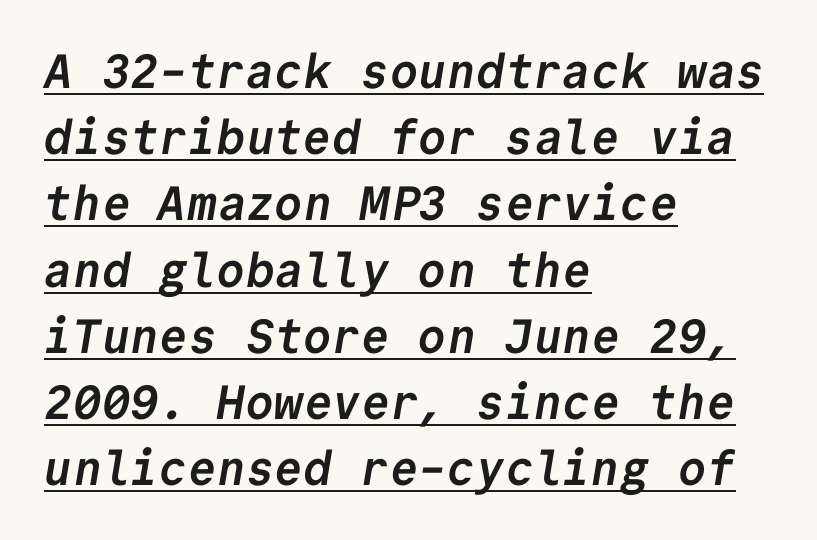
The image shows 48 px semibold sans-serif type, monospaced; set left-aligned, normal line spacing (1.38x), normal letter spacing, underlined; low stroke contrast and a medium x-height.
